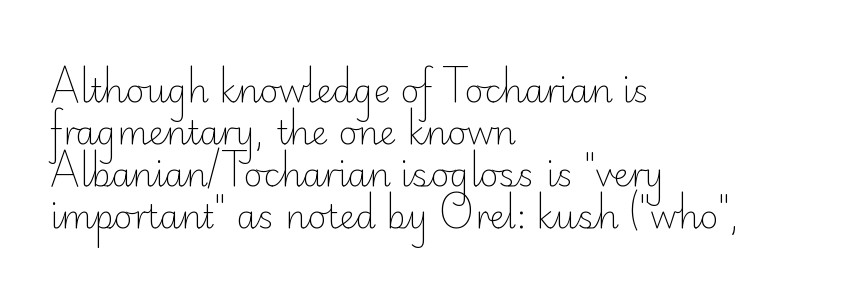
Unlike a traditional serif, this face leaves its strokes unadorned. This is not heavy type; no bold has been used. Descenders hang freely into open space. Compared with typical body copy, the letter spacing here is the same.
